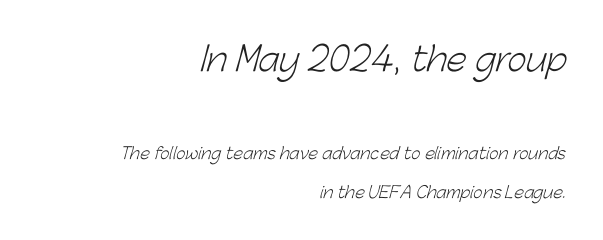
Nope, no serifs anywhere on these letters. The font is comparable to plain body text, perhaps lighter. Each letter keeps its own natural width here, so spacing adapts to shape. Has an underline been added? It has not.
